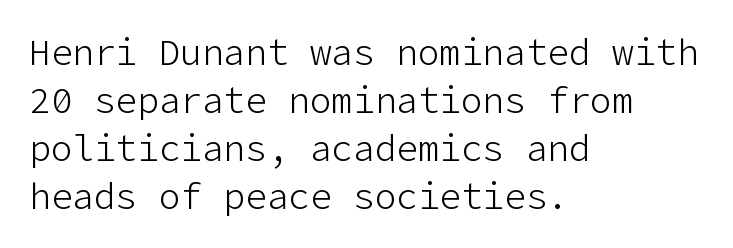
{"serif": "no", "italic": "no", "bold": "no", "weight": "light", "width": "normal", "stroke_contrast": "low", "x_height": "medium", "underline": "no", "align": "left", "line_spacing": "normal", "line_spacing_ratio": 1.33, "letter_spacing": "normal", "letter_spacing_em": 0.0, "glyph_px": 36}
